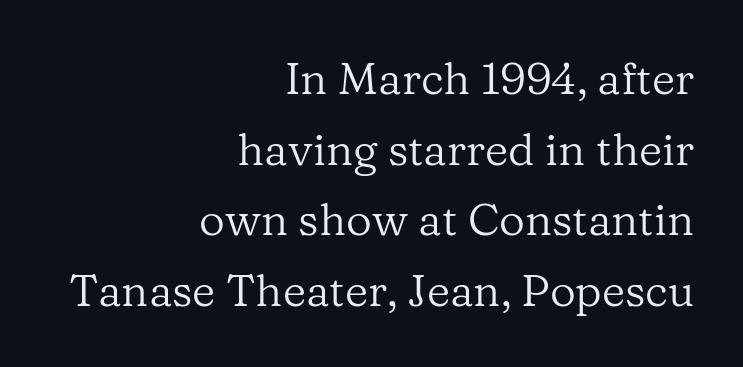
{"serif": "yes", "italic": "no", "bold": "no", "weight": "regular", "width": "normal", "stroke_contrast": "low", "x_height": "medium", "monospaced": "no", "underline": "no", "align": "right", "line_spacing": "normal", "line_spacing_ratio": 1.57, "letter_spacing": "normal", "letter_spacing_em": 0.0, "glyph_px": 45}
